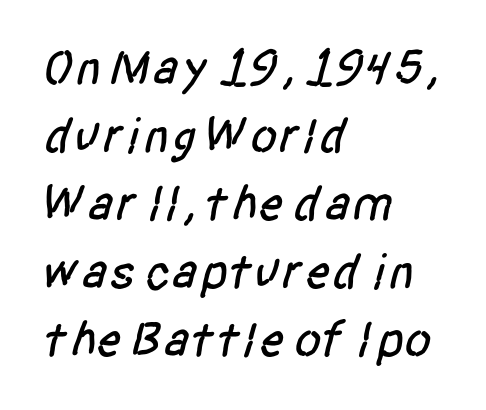
The image shows 50 px condensed sans-serif type; set left-aligned, normal line spacing (1.36x), normal letter spacing, not underlined; low stroke contrast and a large x-height.
